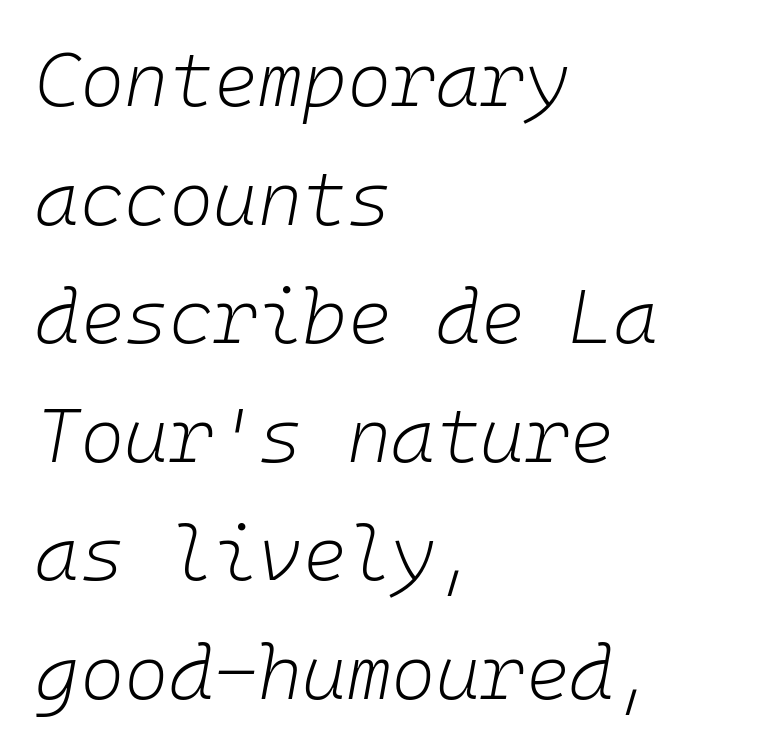
The image shows 76 px light type, italic (leaning right), monospaced; set left-aligned, normal line spacing (1.56x), normal letter spacing, not underlined; low stroke contrast and a medium x-height.
